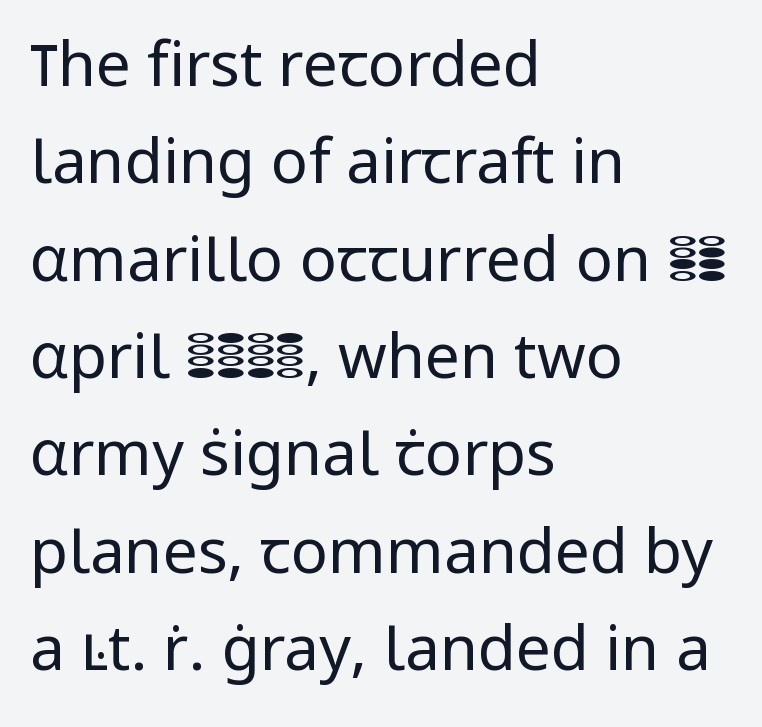
Q: Is the text bold? A: No.
Q: Is the text italic (slanted)? A: No, it is upright.
Q: Is the typeface a serif or a sans-serif typeface? A: Sans-serif.
Q: Is the text underlined? A: No.
Q: How is the paragraph aligned? A: Left-aligned.
Q: Is the spacing between letters normal or unusually wide? A: Normal.
Q: Is the spacing between lines tight, normal or loose? A: Normal.
Q: Width (condensed, normal, or wide)? A: Normal.
Q: Stroke contrast? A: Low.
Q: x-height? A: Medium.
Q: Monospaced? A: No.
